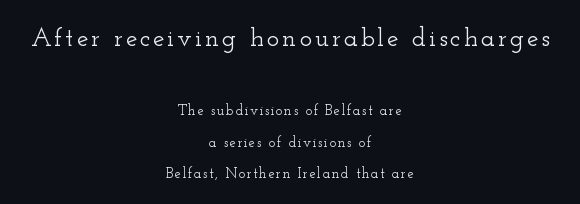
The letters stand upright; this is a roman face. Baseline-to-baseline distance is far greater than the letter height. Is the block centered? Yes — each line is placed symmetrically about the middle. Caption: upper text group enlarged, lower text group reduced. Nobody drew a line under any word here.
